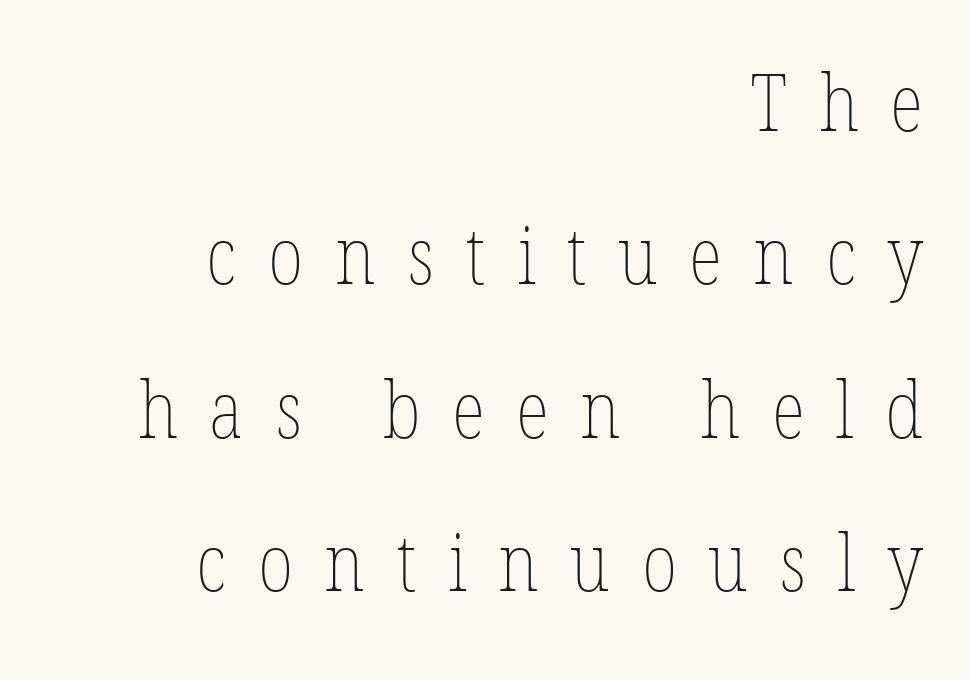
{"italic": "no", "bold": "no", "weight": "thin", "width": "condensed", "stroke_contrast": "low", "x_height": "medium", "monospaced": "no", "underline": "no", "align": "right", "line_spacing": "loose", "line_spacing_ratio": 1.94, "letter_spacing": "wide", "letter_spacing_em": 0.4, "glyph_px": 79}
